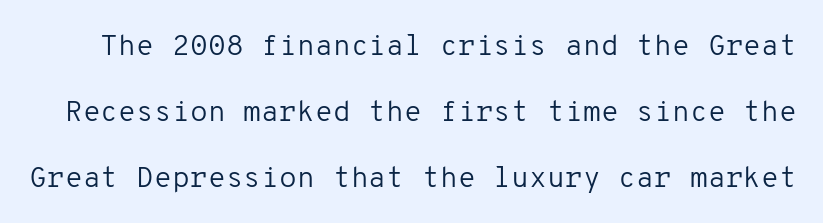
Is this a sans? Yes — the strokes have no serifs. The space beneath each line is pristine and unruled. This sample uses an upright cut, with every glyph sitting square on the baseline. The block of text is sparse from top to bottom, with ample space between rows. The letters look calm and open, with moderate or lighter stems.
